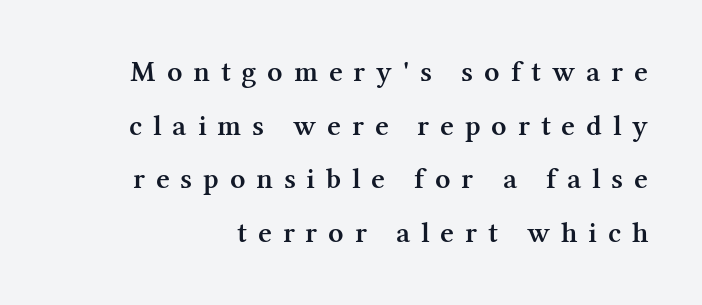
The image shows 30 px semibold serif type, upright; set line spacing 1.79x, unusually wide letter spacing (+0.36 em), not underlined; medium stroke contrast and a medium x-height.
